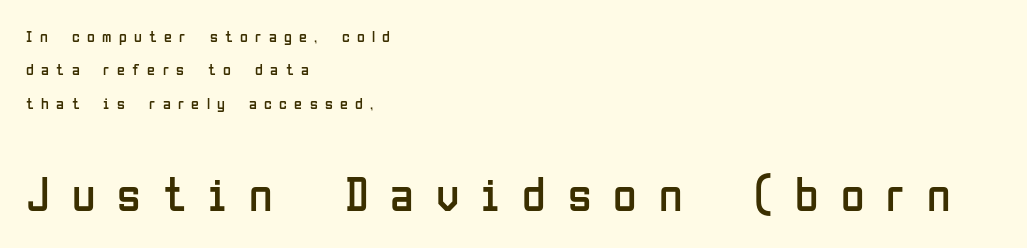
Q: Is the text bold? A: No.
Q: Is the text italic (slanted)? A: No, it is upright.
Q: Is the typeface a serif or a sans-serif typeface? A: Sans-serif.
Q: Is the text underlined? A: No.
Q: How is the paragraph aligned? A: Left-aligned.
Q: Is the spacing between letters normal or unusually wide? A: Unusually wide.
Q: Is the spacing between lines tight, normal or loose? A: Loose.
Q: Which block of text is set in a larger size, the first (top) or the second (bottom)? A: The second (bottom) one.
Q: Width (condensed, normal, or wide)? A: Condensed.
Q: Stroke contrast? A: Low.
Q: x-height? A: Medium.
Q: Monospaced? A: No.
